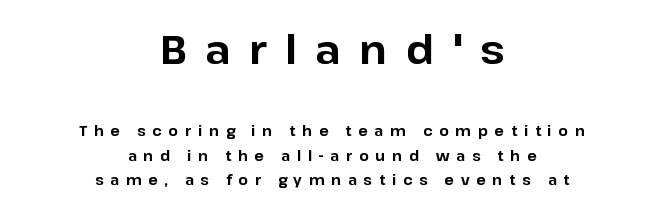
The image shows 39 px bold sans-serif type, upright; set centered, line spacing 1.75x, unusually wide letter spacing (+0.48 em), not underlined; the first (top) block is 2.79x larger; low stroke contrast and a medium x-height.
